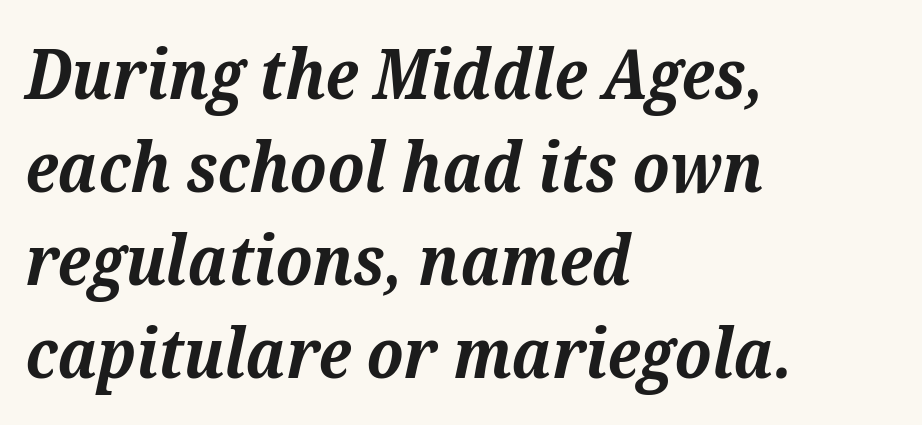
The glyphs have the mass of a bold cut. Regarding leading, the lines here are spaced in the standard way. The zone under the glyphs is completely vacant. The lettering tilts uniformly, giving the passage an italic look.
